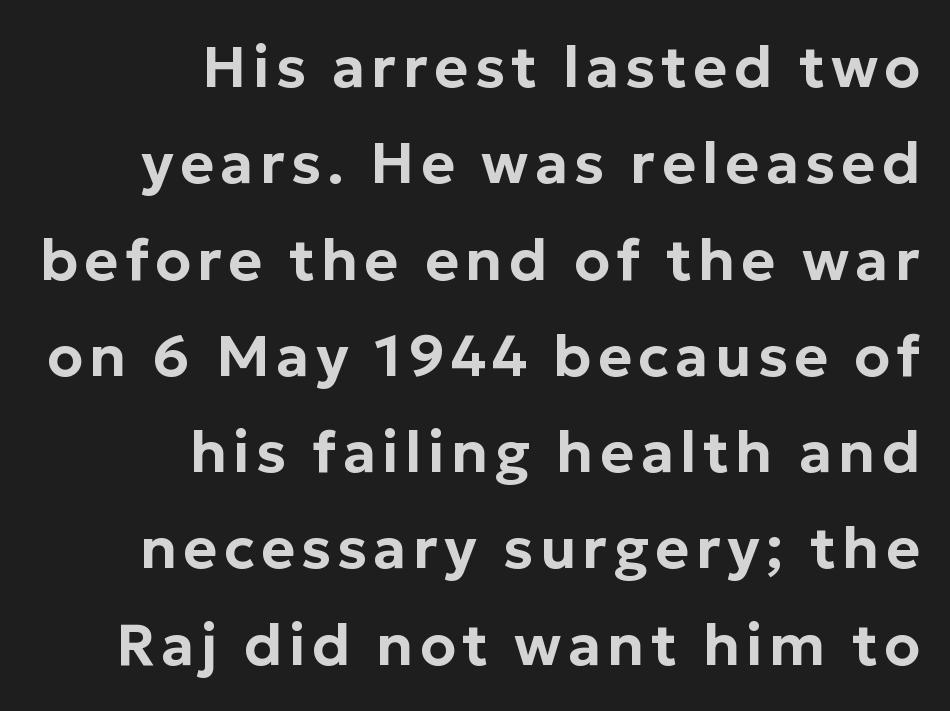
The image shows 58 px sans-serif type, upright; set right-aligned, normal line spacing (1.66x), not underlined; low stroke contrast and a medium x-height.
